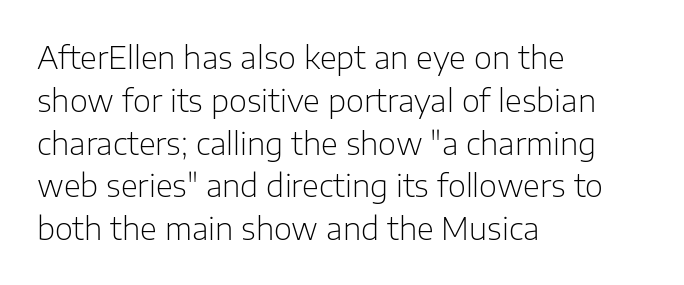
Q: Is the text bold? A: No.
Q: Is the text italic (slanted)? A: No, it is upright.
Q: Is the typeface a serif or a sans-serif typeface? A: Sans-serif.
Q: Is the text underlined? A: No.
Q: How is the paragraph aligned? A: Left-aligned.
Q: Is the spacing between letters normal or unusually wide? A: Normal.
Q: Is the spacing between lines tight, normal or loose? A: Normal.
Q: Width (condensed, normal, or wide)? A: Normal.
Q: Stroke contrast? A: Low.
Q: x-height? A: Medium.
Q: Monospaced? A: No.
